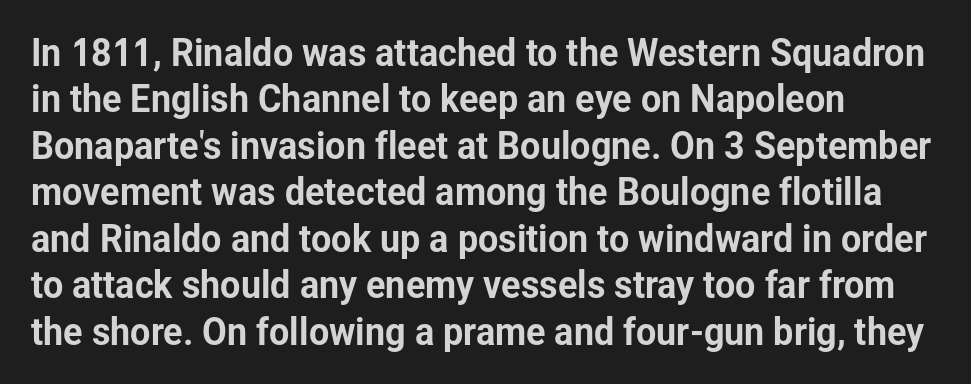
Notice how descenders clear the ascenders below comfortably — that's standard leading. The passage is arranged the way most books set body copy — flush left. Do the letters lean? They stand straight. Observe the ordinary spacing: letters are neighbours, not strangers.
